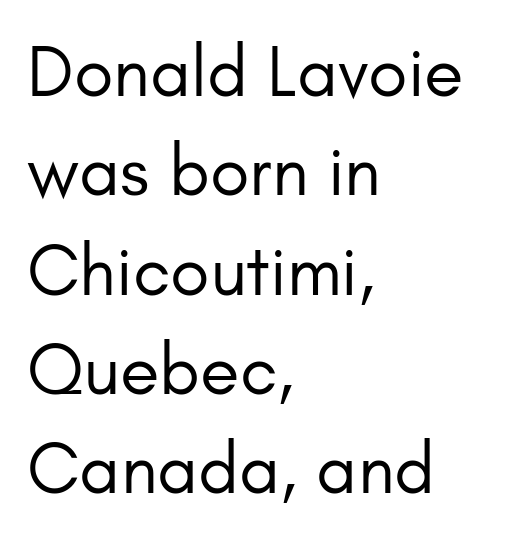
Nothing heavy about these letters — not bold at all. Evenly set lines give the paragraph a standard silhouette. Compared with a centered layout, this one pins lines to the left instead. The glyphs in this specimen are sans serif. The typography opts for an upright posture over an oblique one.
